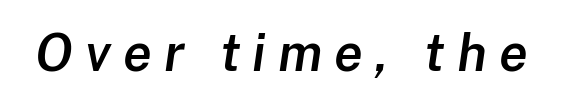
{"italic": "yes", "lean": "right", "slant_degrees": 8, "bold": "semi", "weight": "semibold", "width": "normal", "stroke_contrast": "low", "x_height": "medium", "monospaced": "no", "underline": "no", "letter_spacing": "wide", "letter_spacing_em": 0.23, "glyph_px": 52}
